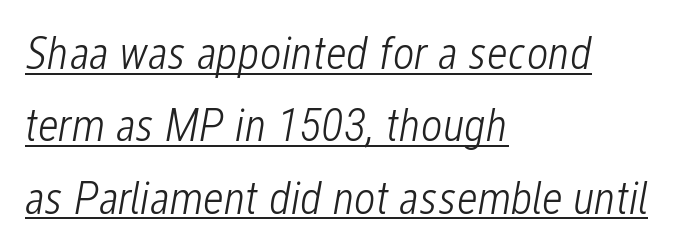
{"italic": "yes", "lean": "right", "slant_degrees": 12, "bold": "no", "weight": "light", "width": "condensed", "stroke_contrast": "low", "x_height": "medium", "monospaced": "no", "underline": "yes", "align": "left", "line_spacing": "normal", "line_spacing_ratio": 1.54, "letter_spacing": "normal", "letter_spacing_em": 0.0, "glyph_px": 47}
